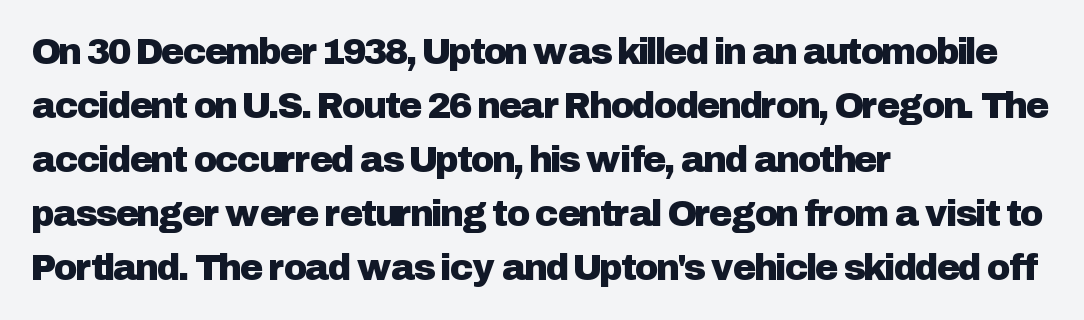
{"serif": "no", "italic": "no", "width": "normal", "stroke_contrast": "low", "x_height": "medium", "monospaced": "no", "underline": "no", "align": "left", "line_spacing": "normal", "line_spacing_ratio": 1.5, "letter_spacing": "normal", "letter_spacing_em": 0.0, "glyph_px": 36}
